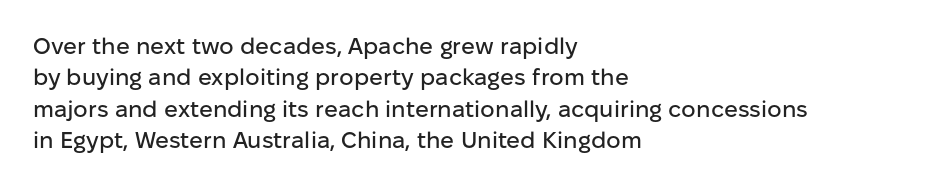
The image shows 23 px text type, upright; set left-aligned, normal line spacing (1.36x), normal letter spacing, not underlined.
